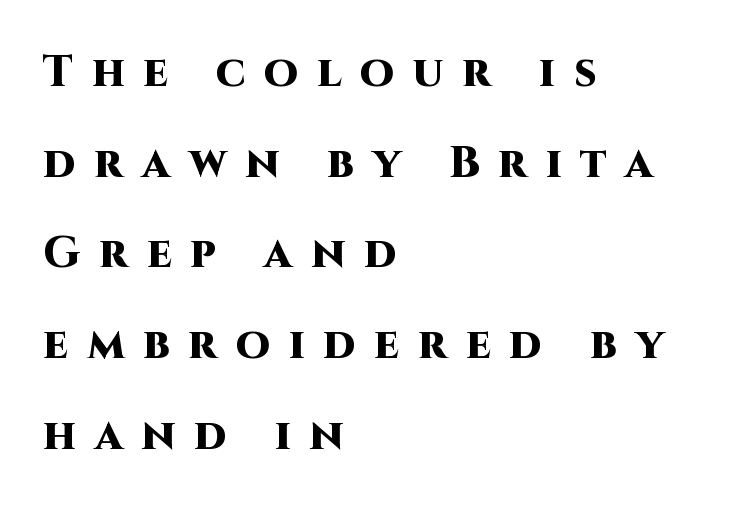
The passage is arranged the way most books set body copy — flush left. Caption: expanded tracking, letters set apart. The letters stand upright; this is a roman face. Underlining? Definitely not there. The typesetting leans heavy: a genuine bold.
